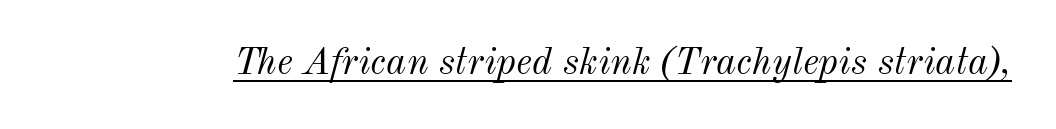
{"italic": "yes", "lean": "right", "slant_degrees": 12, "bold": "no", "weight": "light", "width": "normal", "stroke_contrast": "medium", "x_height": "small", "monospaced": "no", "underline": "yes", "letter_spacing": "normal", "letter_spacing_em": 0.0, "glyph_px": 38}
